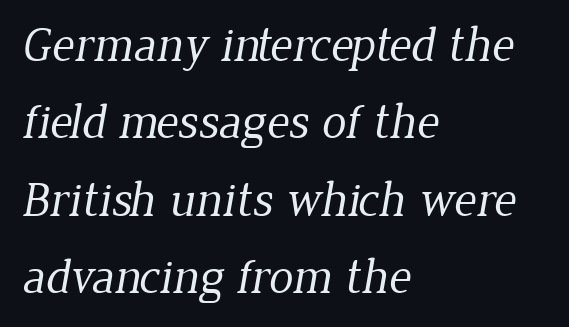
Q: Is the text bold? A: No.
Q: Is the typeface a serif or a sans-serif typeface? A: Serif.
Q: Is the text underlined? A: No.
Q: How is the paragraph aligned? A: Left-aligned.
Q: Is the spacing between letters normal or unusually wide? A: Normal.
Q: Is the spacing between lines tight, normal or loose? A: Normal.
Q: Width (condensed, normal, or wide)? A: Normal.
Q: Stroke contrast? A: Low.
Q: x-height? A: Medium.
Q: Monospaced? A: No.
